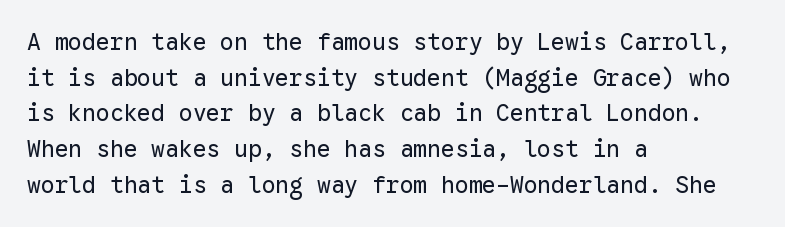
Q: Is the text bold? A: No.
Q: Is the text italic (slanted)? A: No, it is upright.
Q: Is the text underlined? A: No.
Q: How is the paragraph aligned? A: Left-aligned.
Q: Is the spacing between letters normal or unusually wide? A: Normal.
Q: Is the spacing between lines tight, normal or loose? A: Normal.
